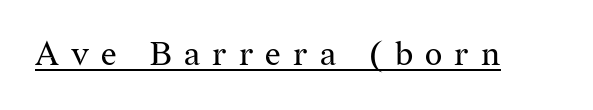
{"serif": "yes", "italic": "no", "bold": "no", "weight": "regular", "width": "normal", "stroke_contrast": "medium", "x_height": "medium", "monospaced": "no", "underline": "yes", "letter_spacing": "wide", "letter_spacing_em": 0.37, "glyph_px": 33}
